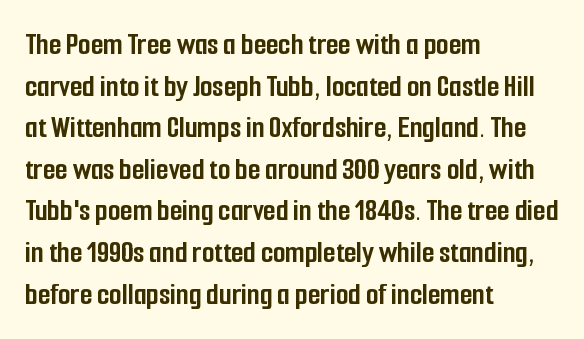
{"serif": "no", "italic": "no", "bold": "yes", "weight": "semibold", "width": "condensed", "stroke_contrast": "low", "x_height": "medium", "monospaced": "no", "underline": "no", "align": "left", "line_spacing": "normal", "line_spacing_ratio": 1.3, "letter_spacing": "normal", "letter_spacing_em": 0.0, "glyph_px": 32}
